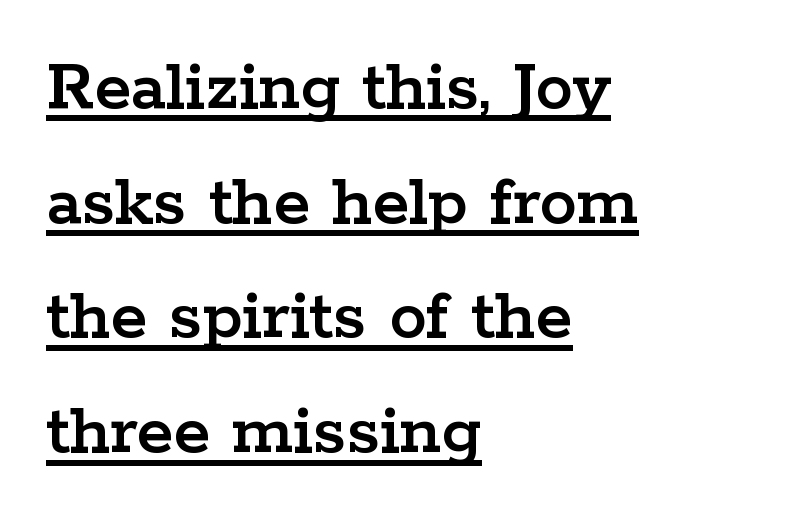
{"serif": "yes", "italic": "no", "width": "wide", "stroke_contrast": "low", "x_height": "medium", "monospaced": "no", "underline": "yes", "align": "left", "line_spacing": "normal", "line_spacing_ratio": 1.53, "letter_spacing": "normal", "letter_spacing_em": 0.0, "glyph_px": 75}
